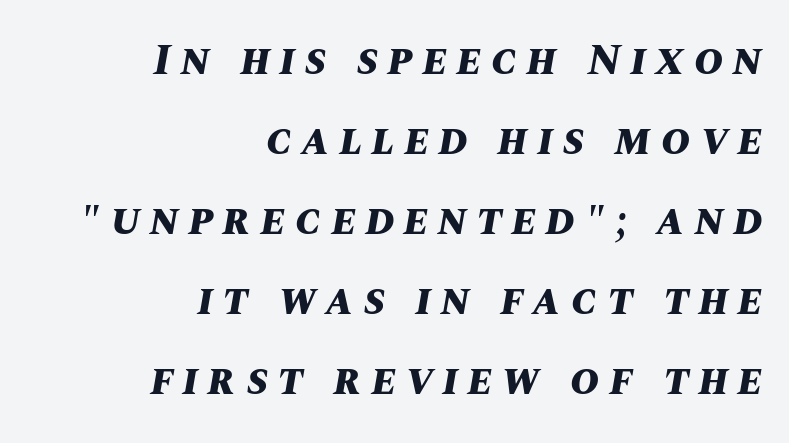
{"italic": "yes", "lean": "right", "slant_degrees": 10, "bold": "yes", "weight": "bold", "width": "normal", "stroke_contrast": "medium", "x_height": "large", "monospaced": "no", "underline": "no", "align": "right", "line_spacing_ratio": 1.82, "letter_spacing": "wide", "letter_spacing_em": 0.23, "glyph_px": 44}
